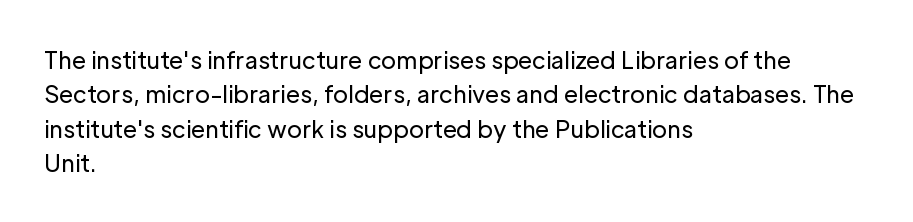
The vertical gap from one line to the next is medium. These lines were composed using upright roman letters. Horizontal alignment here is leftward, the default for most running prose. The gaps between neighbouring characters are ordinary and unremarkable. Weight: regular or lighter.
